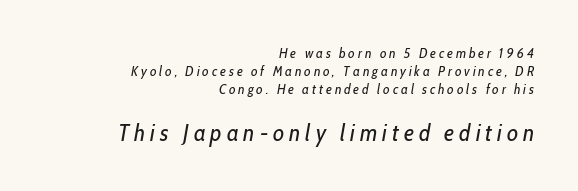
Think standard paragraph weight, or any step lighter than that. Regular leading. This sample is right-justified, so line beginnings fall wherever the words allow. Loose tracking; the words dissolve into strings of separated letters. Top chunk: small. Bottom chunk: large. Italic: yes, the glyphs are oblique.
